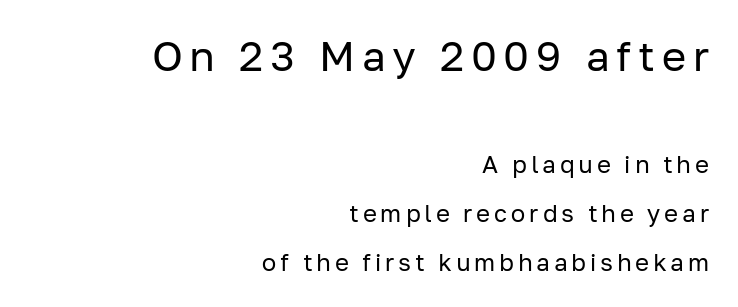
Q: Is the text bold? A: No.
Q: Is the text italic (slanted)? A: No, it is upright.
Q: Is the typeface a serif or a sans-serif typeface? A: Sans-serif.
Q: Is the text underlined? A: No.
Q: How is the paragraph aligned? A: Right-aligned.
Q: Is the spacing between lines tight, normal or loose? A: Loose.
Q: Which block of text is set in a larger size, the first (top) or the second (bottom)? A: The first (top) one.
Q: Width (condensed, normal, or wide)? A: Normal.
Q: Stroke contrast? A: Low.
Q: x-height? A: Medium.
Q: Monospaced? A: No.
